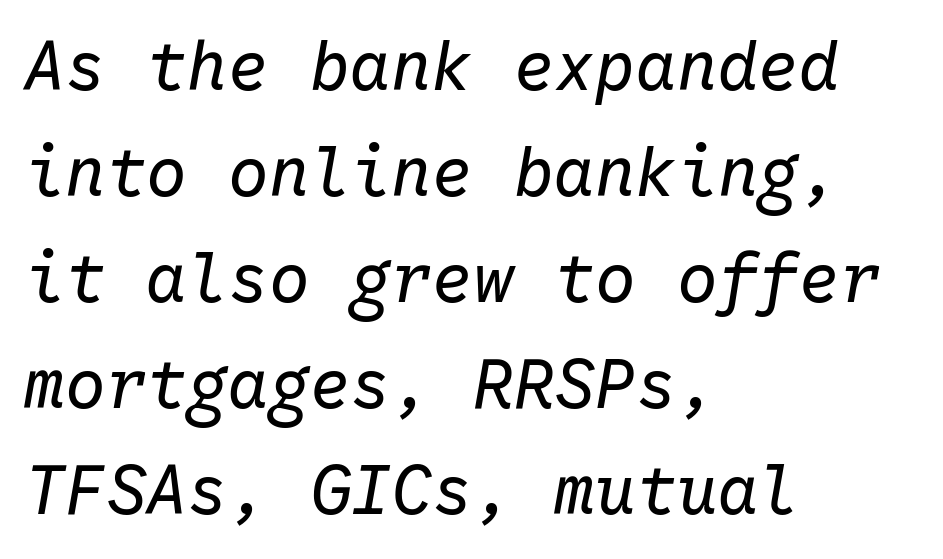
The image shows 68 px regular-weight type, italic (leaning right), monospaced; set left-aligned, normal line spacing (1.56x), normal letter spacing, not underlined; low stroke contrast and a medium x-height.
